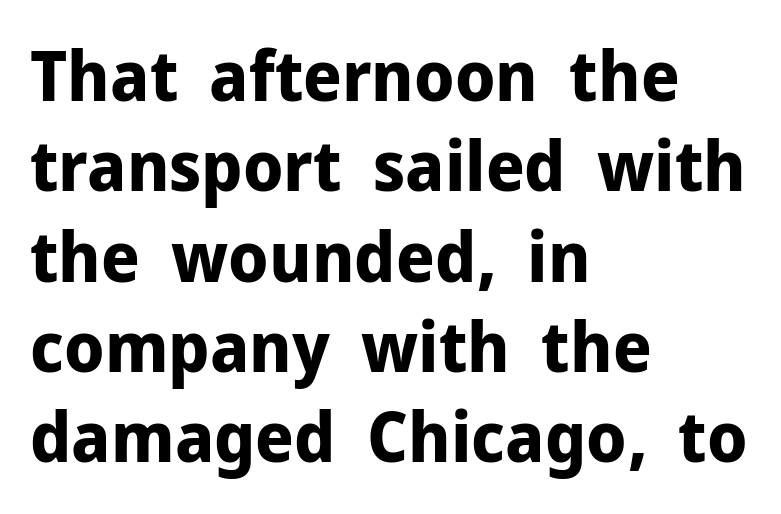
The vertical gap from one line to the next is medium. Short and long lines alike share a common starting point at left. Is this a sans? Yes — the strokes have no serifs. Upright lettering throughout. Descender tails drop into unmarked territory.
